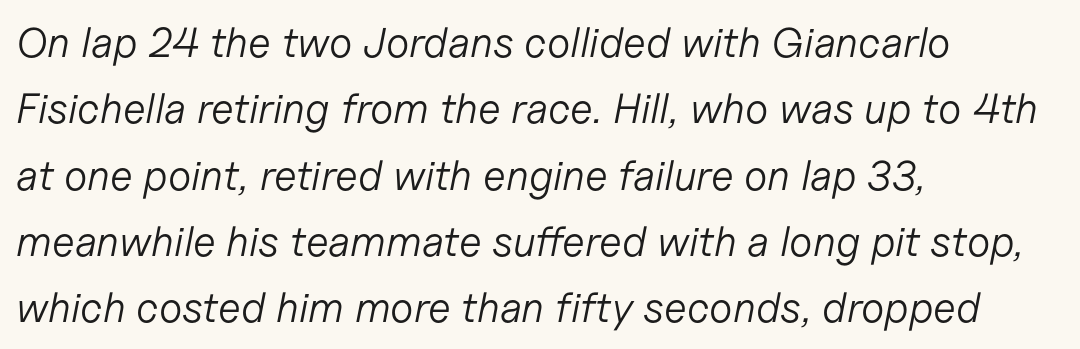
Character widths vary here, with narrow letters taking less room than wide ones. Emphasis-style slanted type is in use. Nobody drew a line under any word here. No letter is thick-stroked: the sample isn't bold.
